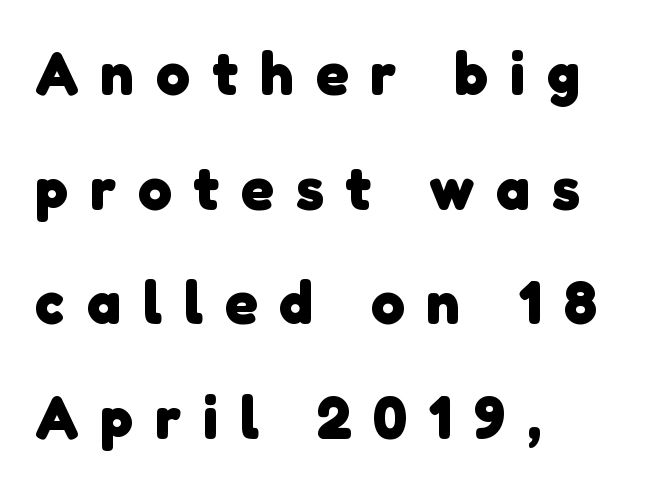
Q: Is the text bold? A: Yes.
Q: Is the typeface a serif or a sans-serif typeface? A: Sans-serif.
Q: Is the text underlined? A: No.
Q: How is the paragraph aligned? A: Left-aligned.
Q: Is the spacing between letters normal or unusually wide? A: Unusually wide.
Q: Is the spacing between lines tight, normal or loose? A: Loose.
Q: Width (condensed, normal, or wide)? A: Normal.
Q: Stroke contrast? A: Low.
Q: x-height? A: Medium.
Q: Monospaced? A: No.
